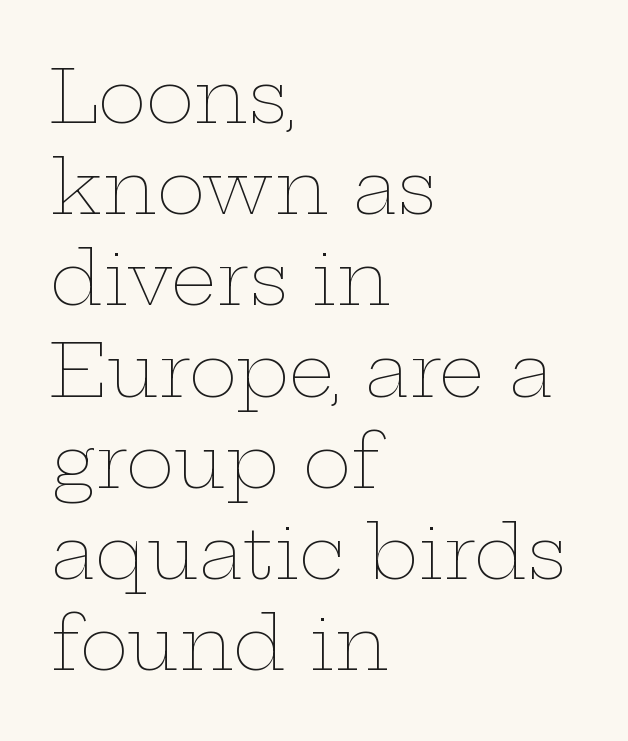
Q: Is the text bold? A: No.
Q: Is the text italic (slanted)? A: No, it is upright.
Q: Is the text underlined? A: No.
Q: How is the paragraph aligned? A: Left-aligned.
Q: Is the spacing between letters normal or unusually wide? A: Normal.
Q: Is the spacing between lines tight, normal or loose? A: Normal.
Q: Width (condensed, normal, or wide)? A: Wide.
Q: Stroke contrast? A: Low.
Q: x-height? A: Medium.
Q: Monospaced? A: No.
